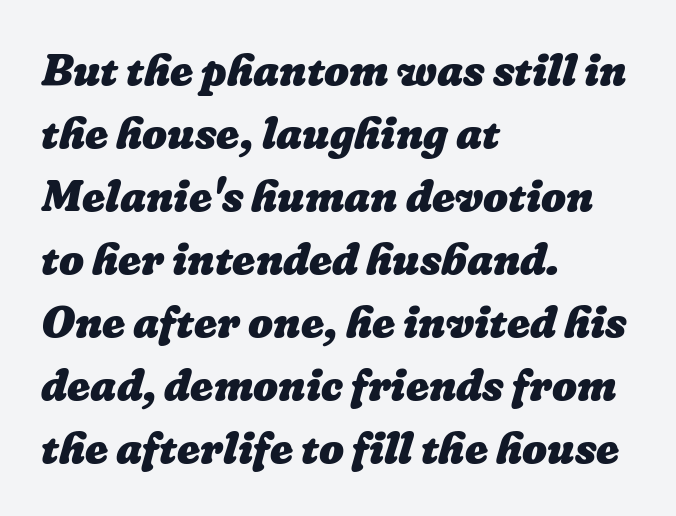
Reading down the column, the eye jumps a familiar distance to each next line. Compared with an ordinary text face, these strokes are far heavier — a full bold. Default kerning and tracking; the words read as compact shapes. The ragged edge is on the right, which tells us the setting is flush left. Lines of text with bare space underneath. These lines are rendered in a variable-pitch font.
